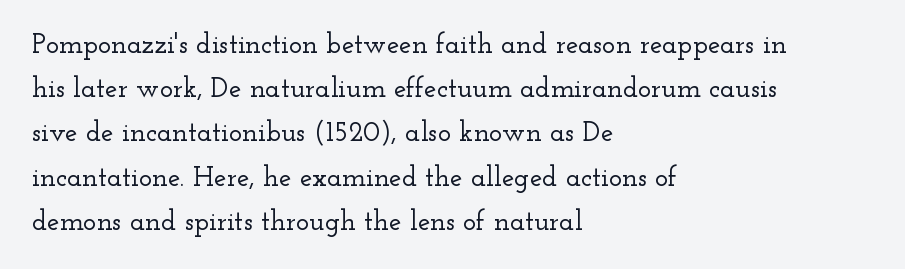
Descender tails drop into unmarked territory. Notice how the passage keeps a crisp vertical edge on the left only. The space between consecutive lines is moderate. This is roman type, the default non-slanted kind.
